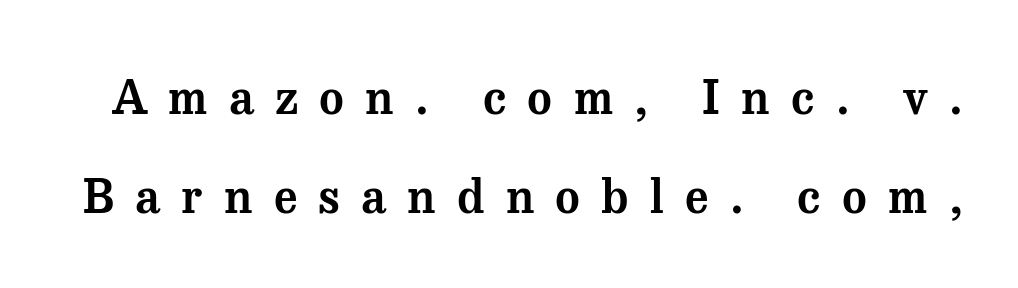
Q: Is the text italic (slanted)? A: No, it is upright.
Q: Is the typeface a serif or a sans-serif typeface? A: Serif.
Q: Is the text underlined? A: No.
Q: Is the spacing between letters normal or unusually wide? A: Unusually wide.
Q: Is the spacing between lines tight, normal or loose? A: Loose.
Q: Width (condensed, normal, or wide)? A: Normal.
Q: Stroke contrast? A: Medium.
Q: x-height? A: Medium.
Q: Monospaced? A: No.
